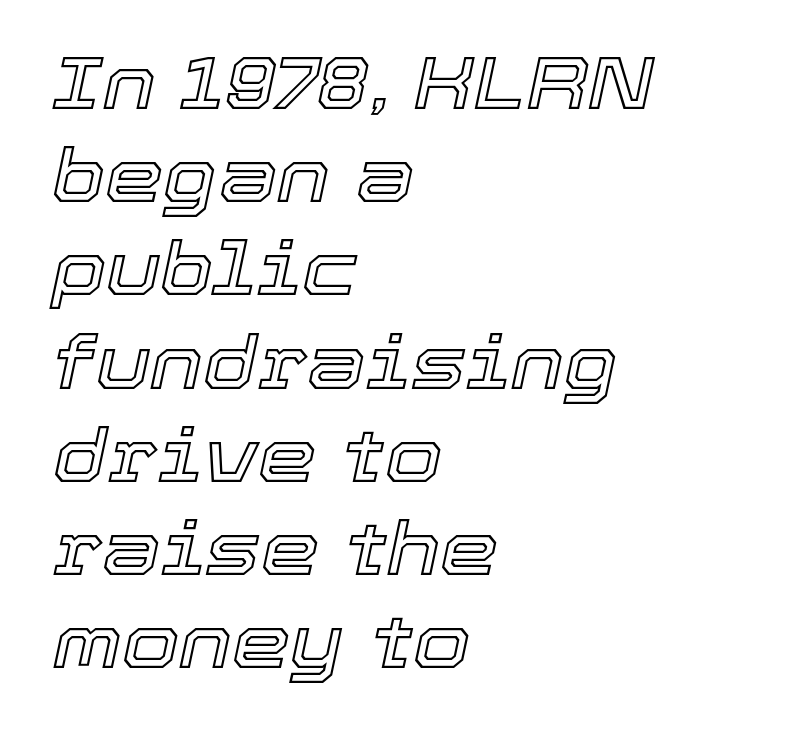
Q: Is the text italic (slanted)? A: Yes, it leans right by about 12 degrees.
Q: Is the text underlined? A: No.
Q: How is the paragraph aligned? A: Left-aligned.
Q: Is the spacing between letters normal or unusually wide? A: Normal.
Q: Is the spacing between lines tight, normal or loose? A: Normal.
Q: Width (condensed, normal, or wide)? A: Normal.
Q: x-height? A: Medium.
Q: Monospaced? A: No.
